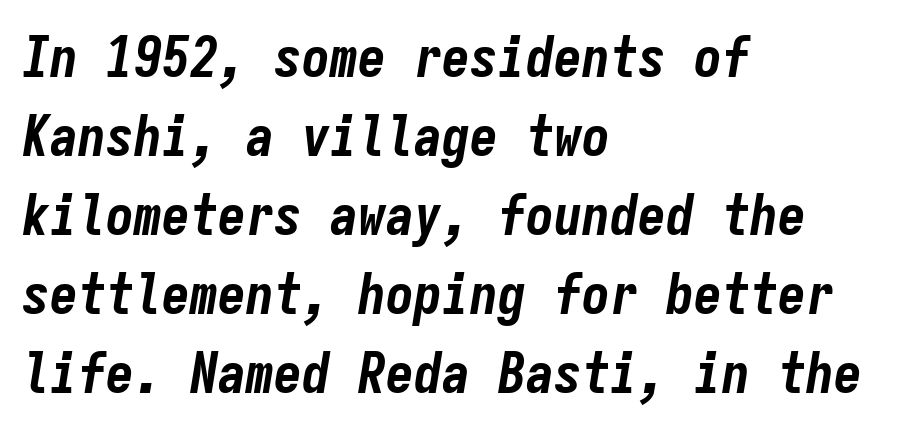
Q: Is the text bold? A: Yes.
Q: Is the text italic (slanted)? A: Yes, it leans right by about 9 degrees.
Q: Is the text underlined? A: No.
Q: How is the paragraph aligned? A: Left-aligned.
Q: Is the spacing between letters normal or unusually wide? A: Normal.
Q: Is the spacing between lines tight, normal or loose? A: Normal.
Q: Width (condensed, normal, or wide)? A: Condensed.
Q: Stroke contrast? A: Low.
Q: x-height? A: Medium.
Q: Monospaced? A: Yes.
